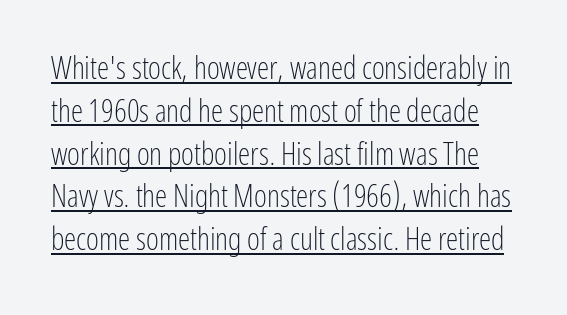
Each word holds together tightly as a unit, with standard inter-letter gaps. Stem width sits at or under what a default text font uses. Caption: lettering with a line underneath. The passage shown is typed in a proportional face where columns would drift. You can tell from the bare stems that sans-serif type was used.
